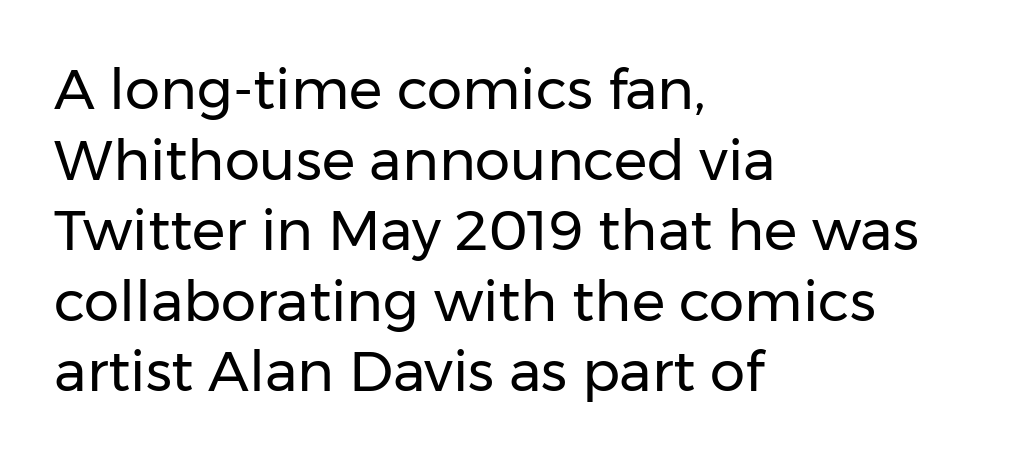
{"serif": "no", "italic": "no", "bold": "no", "weight": "regular", "width": "normal", "stroke_contrast": "low", "x_height": "medium", "monospaced": "no", "underline": "no", "align": "left", "line_spacing": "normal", "line_spacing_ratio": 1.26, "letter_spacing": "normal", "letter_spacing_em": 0.0, "glyph_px": 56}
